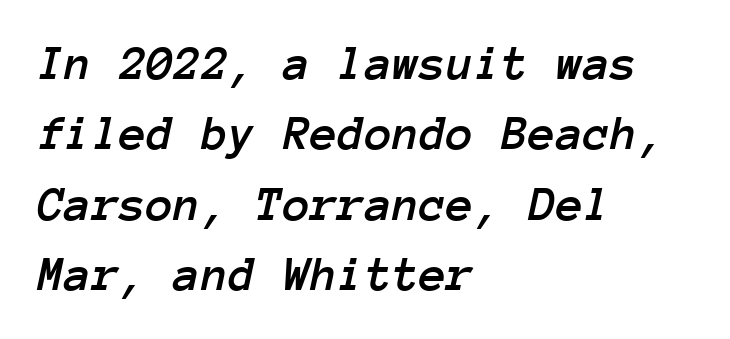
{"italic": "yes", "lean": "right", "slant_degrees": 12, "width": "normal", "stroke_contrast": "low", "x_height": "medium", "monospaced": "yes", "underline": "no", "align": "left", "line_spacing": "normal", "line_spacing_ratio": 1.41, "letter_spacing": "normal", "letter_spacing_em": 0.0, "glyph_px": 50}
